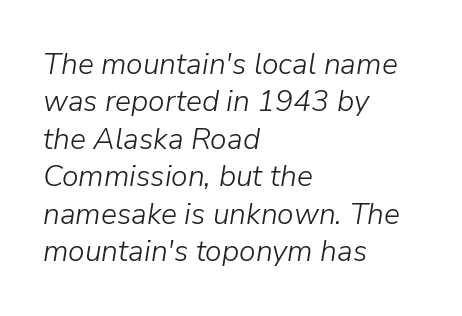
The horizontal fit of the characters is conventional and even. Each stroke keeps to a modest, everyday thickness or less. Descender tails drop into unmarked territory. Tall strokes in this sample are angled rather than plumb. Casual observation: everything's shoved over to the left. Note the varied advance widths — an 'i' is clearly narrower than an 'm'.
